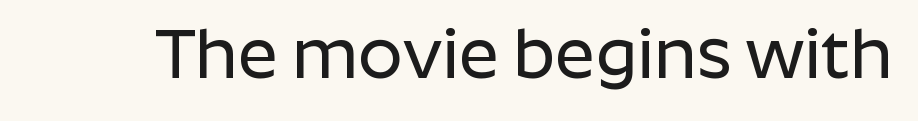
The passage shown is not underscored anywhere. A typesetter would call this proportional, since set widths differ per character. No italicization has been applied; the sample stays upright. The face used here is rendered with its standard letterfit. Classification — sans serif.
